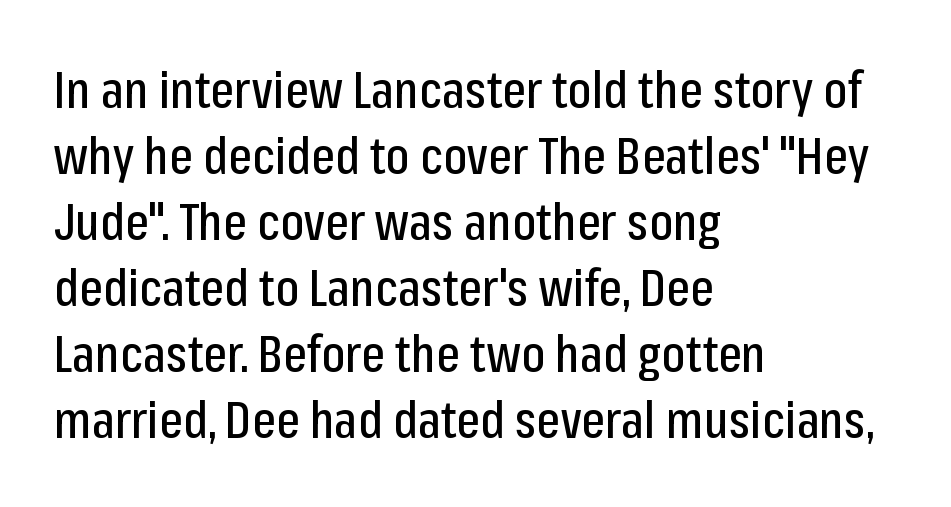
{"serif": "no", "italic": "no", "width": "condensed", "stroke_contrast": "low", "x_height": "medium", "monospaced": "no", "underline": "no", "align": "left", "line_spacing": "normal", "line_spacing_ratio": 1.32, "letter_spacing": "normal", "letter_spacing_em": 0.0, "glyph_px": 50}
